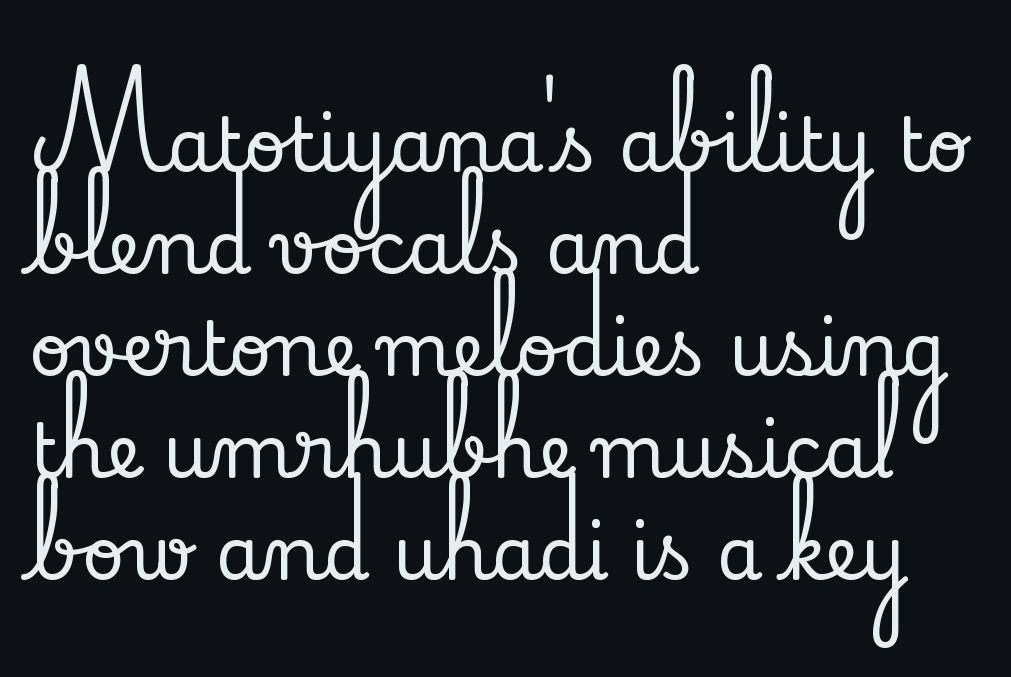
The lettering holds an erect, upright posture throughout. Normally led — the rows are evenly, conventionally spaced. Character widths vary here, with narrow letters taking less room than wide ones. Short note: letters normally spaced. If you drew a ruler down the left edge, every line would touch it. Clear beneath every line of the passage.
